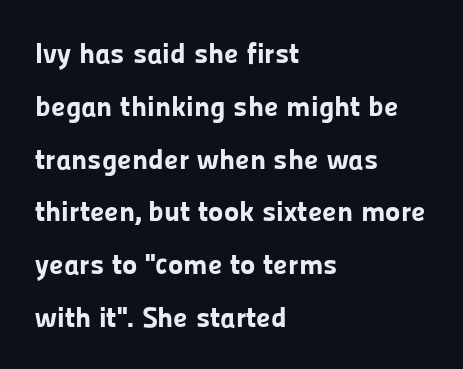
The characters display no serif detailing; their extremities are plain. Posture: upright roman. Clear beneath every line of the passage. The tracking reads as untouched default to a designer's eye. You could not count columns in this text — the font is proportionally spaced.
